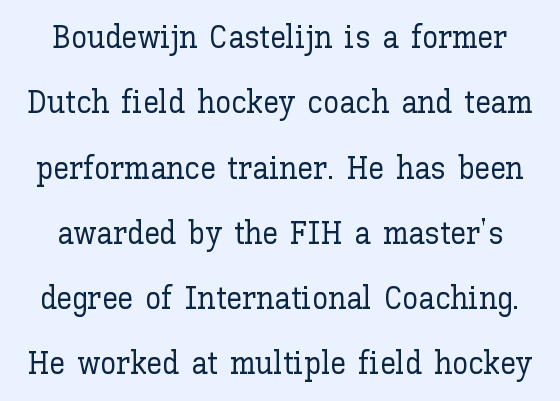
Think of a printed novel: that variable character pitch is what you see here. Unlike italic type, these characters show no tilt at all. Each new line begins a long way beneath the previous one. Clear beneath every line of the passage. The type is set solid horizontally, with unmodified tracking.
